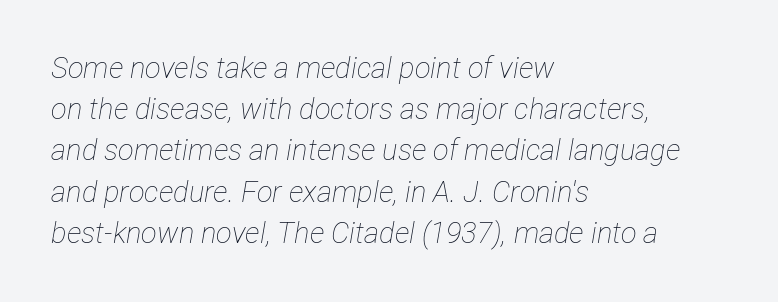
{"italic": "yes", "lean": "right", "slant_degrees": 12, "bold": "no", "weight": "thin", "width": "condensed", "stroke_contrast": "low", "x_height": "medium", "monospaced": "no", "underline": "no", "align": "left", "line_spacing": "normal", "line_spacing_ratio": 1.42, "letter_spacing": "normal", "letter_spacing_em": 0.0, "glyph_px": 29}
